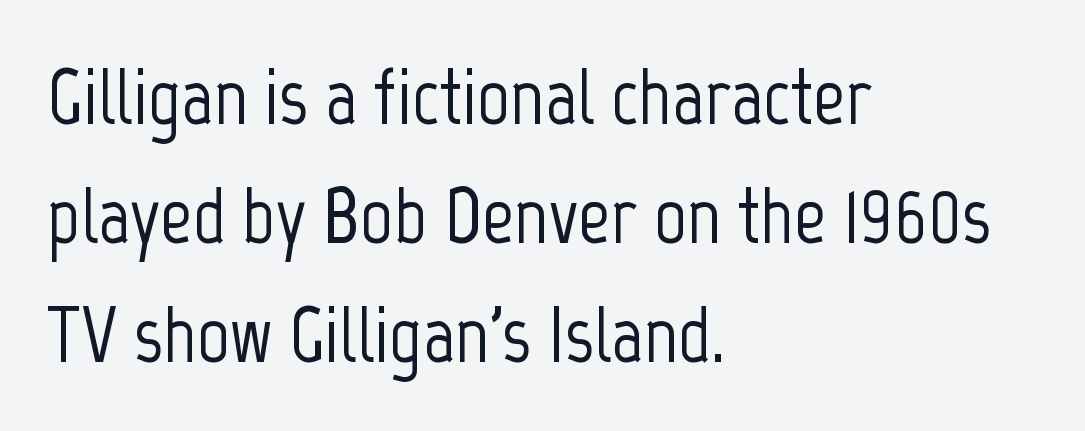
Q: Is the text italic (slanted)? A: No, it is upright.
Q: Is the typeface a serif or a sans-serif typeface? A: Sans-serif.
Q: Is the text underlined? A: No.
Q: How is the paragraph aligned? A: Left-aligned.
Q: Is the spacing between letters normal or unusually wide? A: Normal.
Q: Is the spacing between lines tight, normal or loose? A: Normal.
Q: Width (condensed, normal, or wide)? A: Condensed.
Q: Stroke contrast? A: Low.
Q: x-height? A: Medium.
Q: Monospaced? A: No.
